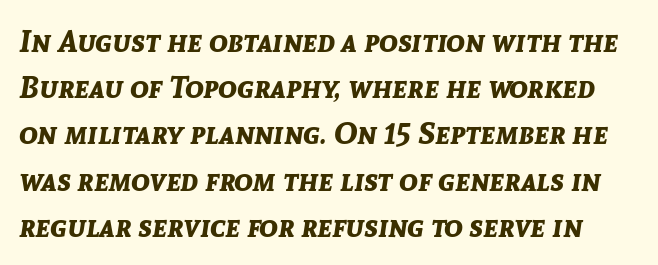
{"italic": "yes", "lean": "right", "slant_degrees": 8, "bold": "yes", "weight": "bold", "width": "normal", "stroke_contrast": "low", "x_height": "medium", "monospaced": "no", "underline": "no", "line_spacing": "normal", "line_spacing_ratio": 1.49, "letter_spacing": "normal", "letter_spacing_em": 0.0, "glyph_px": 31}
